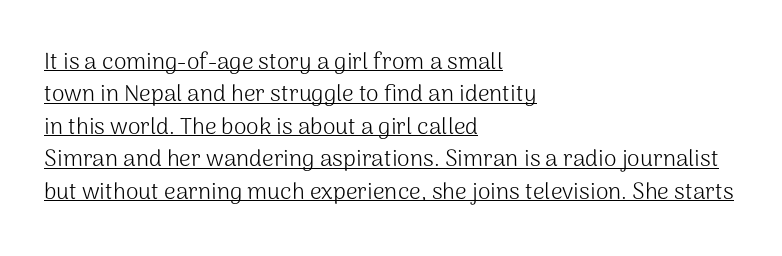
{"italic": "no", "bold": "no", "underline": "yes", "align": "left", "line_spacing": "normal", "line_spacing_ratio": 1.41, "letter_spacing": "normal", "letter_spacing_em": 0.0, "glyph_px": 23}
